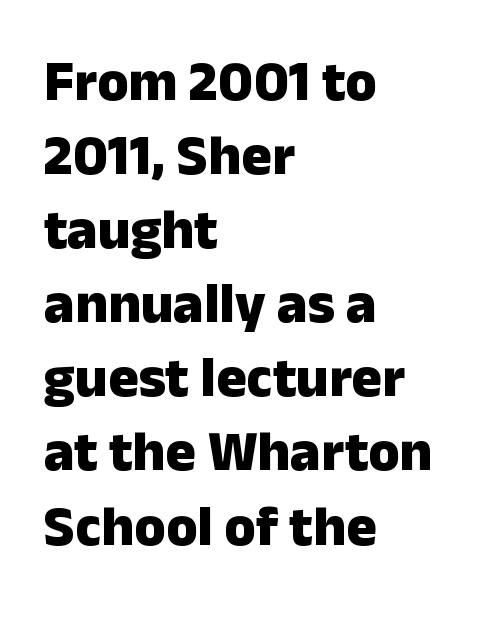
The image shows 57 px heavy sans-serif type, upright; set left-aligned, normal line spacing (1.3x), normal letter spacing, not underlined; low stroke contrast and a medium x-height.
